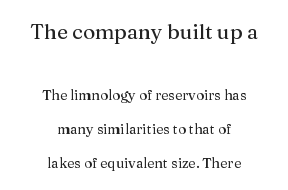
A roman cut, with each character standing at attention. Casual observation: everything's sitting right in the middle. Which of the two is more prominent by size? The first, at the top. The baseline area is clear.
